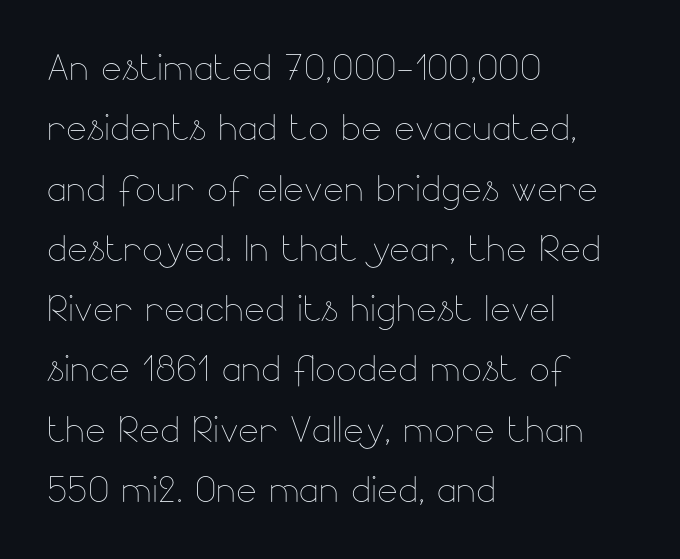
Q: Is the text bold? A: No.
Q: Is the text italic (slanted)? A: No, it is upright.
Q: Is the text underlined? A: No.
Q: How is the paragraph aligned? A: Left-aligned.
Q: Is the spacing between letters normal or unusually wide? A: Normal.
Q: Width (condensed, normal, or wide)? A: Normal.
Q: Stroke contrast? A: Low.
Q: x-height? A: Small.
Q: Monospaced? A: No.
